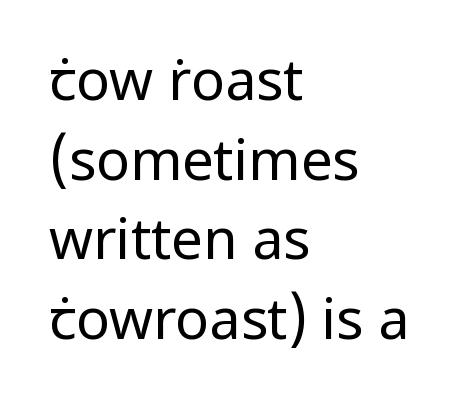
The image shows 56 px regular-weight sans-serif type, upright; set left-aligned, normal line spacing (1.42x), normal letter spacing, not underlined; low stroke contrast and a medium x-height.
